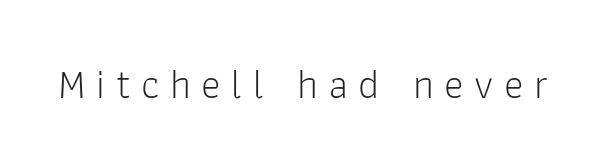
{"serif": "no", "italic": "no", "bold": "no", "weight": "light", "width": "normal", "stroke_contrast": "low", "x_height": "medium", "monospaced": "no", "underline": "no", "letter_spacing": "wide", "letter_spacing_em": 0.26, "glyph_px": 41}
